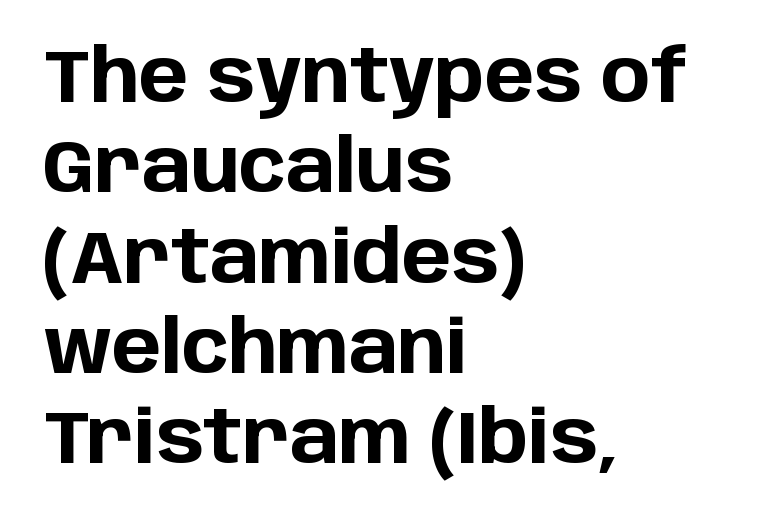
{"serif": "no", "italic": "no", "bold": "yes", "weight": "bold", "width": "normal", "stroke_contrast": "low", "x_height": "large", "monospaced": "no", "underline": "no", "align": "left", "line_spacing_ratio": 1.22, "letter_spacing": "normal", "letter_spacing_em": 0.0, "glyph_px": 74}
